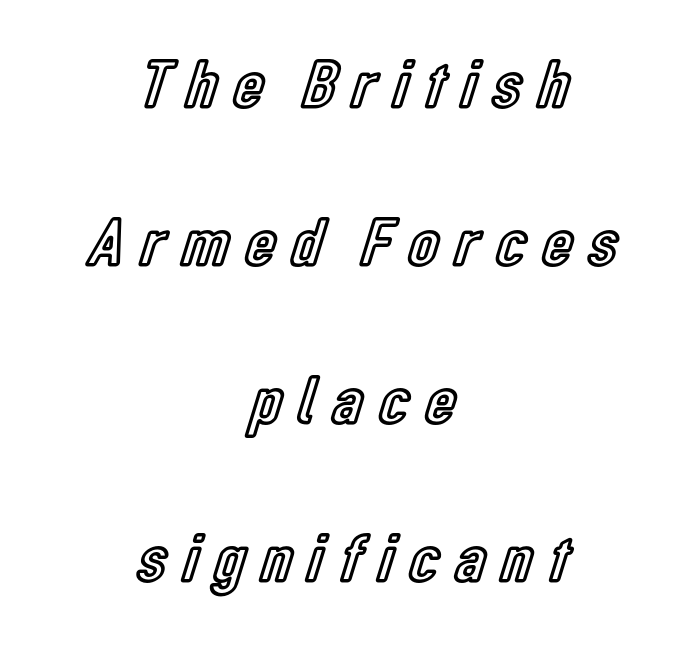
The image shows 69 px condensed type; set centered, loose line spacing (2.29x), unusually wide letter spacing (+0.24 em), not underlined; a medium x-height.
